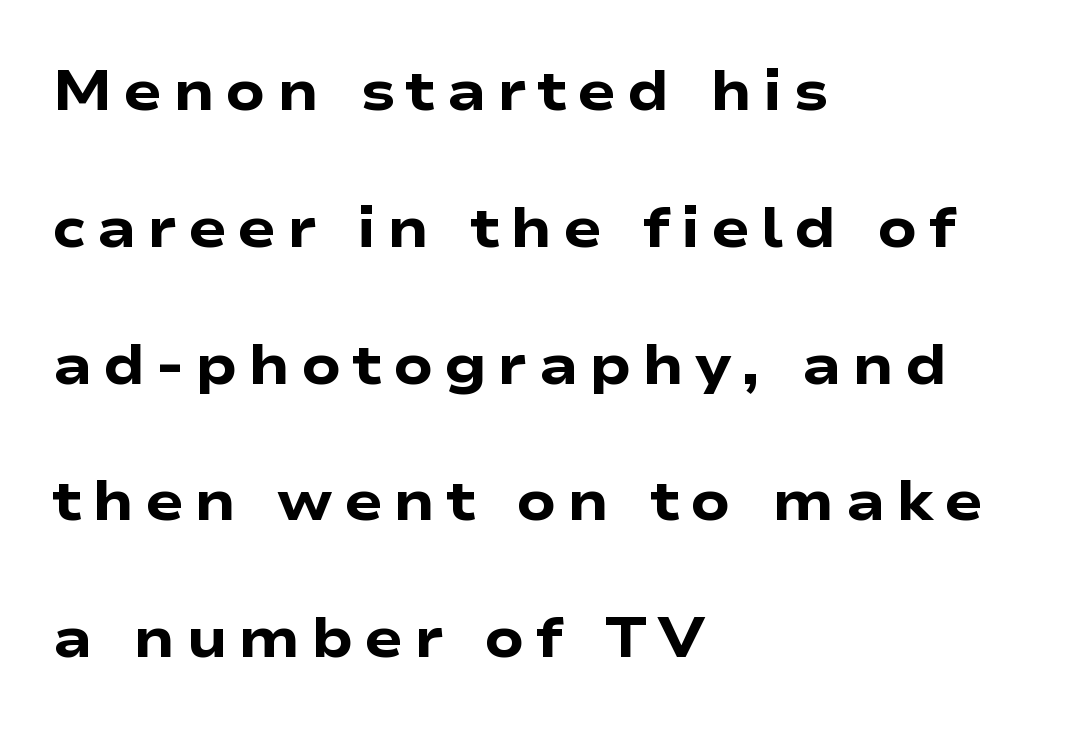
Unlike italic type, these characters show no tilt at all. No word sits above an underline. These words are printed bold, with thick strokes throughout. Here the designer chose a conventional face with non-uniform glyph widths.
